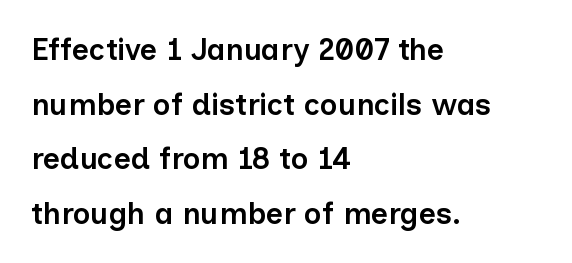
A fair bit of extra ink — the face is semibold, not bold. Clear beneath every line of the passage. Spacing between characters is what you'd get straight out of the box. Here the designer chose a conventional face with non-uniform glyph widths. Layout note: lines flush left.
